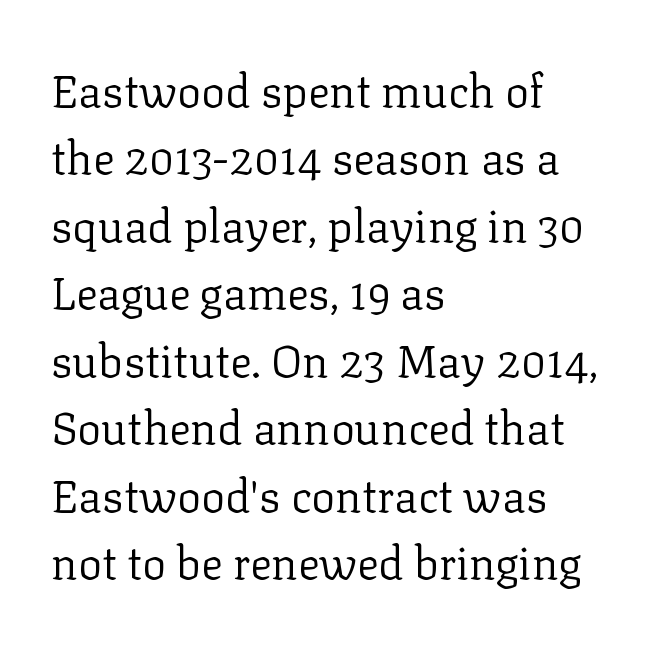
{"serif": "yes", "italic": "no", "bold": "no", "weight": "regular", "width": "normal", "stroke_contrast": "low", "x_height": "medium", "monospaced": "no", "underline": "no", "align": "left", "line_spacing": "normal", "line_spacing_ratio": 1.5, "letter_spacing": "normal", "letter_spacing_em": 0.0, "glyph_px": 45}
